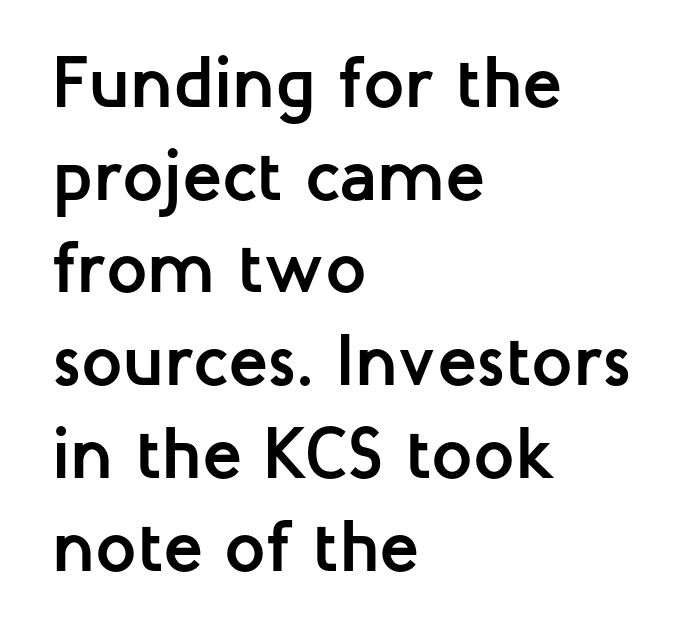
The image shows 73 px semibold sans-serif type, upright; set left-aligned, normal line spacing (1.27x), normal letter spacing, not underlined; low stroke contrast and a medium x-height.
